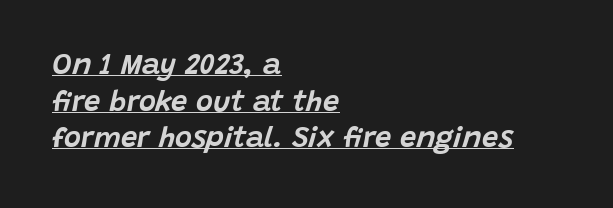
The paragraph has a hard left edge and a soft right edge. The vertical gap from one line to the next is medium. This sample has the flowing, uneven cadence of proportional lettering. Yep, that's italic — everything's leaning.
